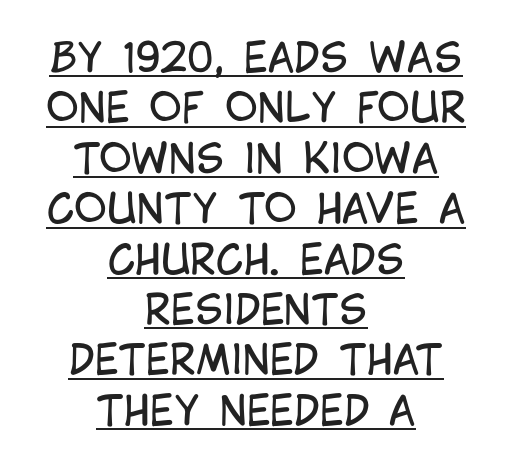
The image shows 40 px regular-weight, condensed sans-serif type, upright; set centered, normal line spacing (1.26x), normal letter spacing, underlined; low stroke contrast and a large x-height.
